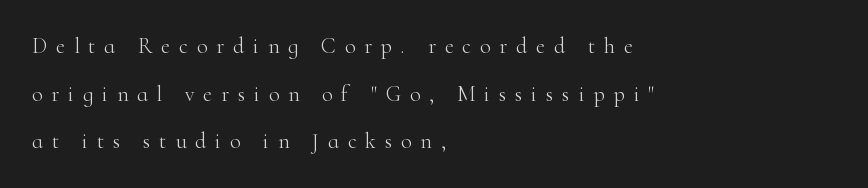
{"italic": "no", "bold": "no", "underline": "no", "align": "left", "line_spacing": "loose", "line_spacing_ratio": 2.17, "letter_spacing": "wide", "letter_spacing_em": 0.4, "glyph_px": 22}
